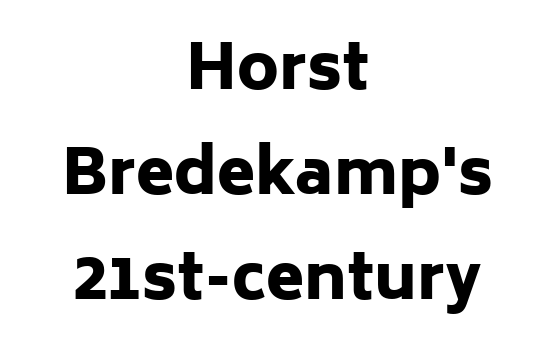
Q: Is the text bold? A: Yes.
Q: Is the text italic (slanted)? A: No, it is upright.
Q: Is the typeface a serif or a sans-serif typeface? A: Sans-serif.
Q: Is the text underlined? A: No.
Q: How is the paragraph aligned? A: Centered.
Q: Is the spacing between letters normal or unusually wide? A: Normal.
Q: Is the spacing between lines tight, normal or loose? A: Normal.
Q: Width (condensed, normal, or wide)? A: Normal.
Q: Stroke contrast? A: Low.
Q: x-height? A: Medium.
Q: Monospaced? A: No.
